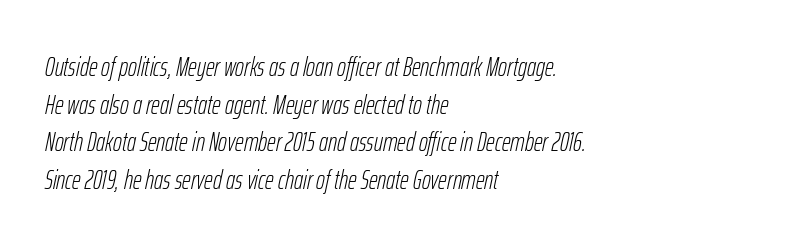
{"italic": "yes", "lean": "right", "slant_degrees": 12, "bold": "no", "underline": "no", "align": "left", "line_spacing": "normal", "line_spacing_ratio": 1.39, "letter_spacing": "normal", "letter_spacing_em": 0.0, "glyph_px": 27}
